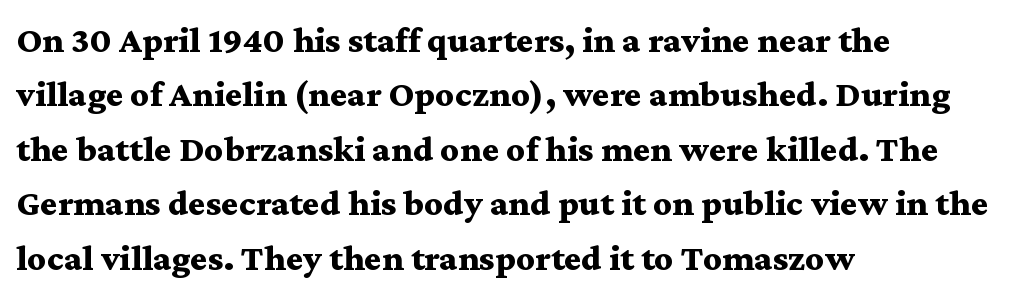
Each glyph is drawn with heavy, bold strokes. You could call the tracking neutral — neither tight nor loose. I'd call this a serif setting — the letters wear small feet. The foot of each line stays bare and open. This is roman type, the default non-slanted kind.
